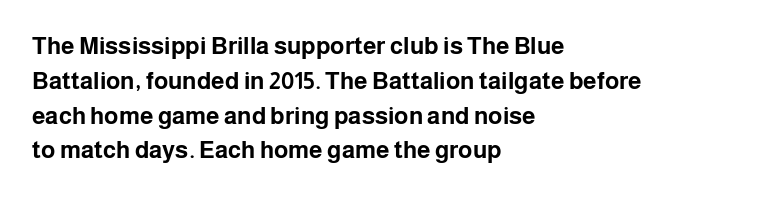
Q: Is the text bold? A: Yes.
Q: Is the text italic (slanted)? A: No, it is upright.
Q: Is the text underlined? A: No.
Q: How is the paragraph aligned? A: Left-aligned.
Q: Is the spacing between letters normal or unusually wide? A: Normal.
Q: Is the spacing between lines tight, normal or loose? A: Normal.
